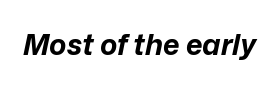
The axis of the letterforms is tilted away from vertical. Pretty heavy lettering here — definitely bold. Looks like regular typesetting: each glyph gets only the width it needs. The strip under each line holds only bare page. Between one letter and the next there's only the usual sliver of space.
